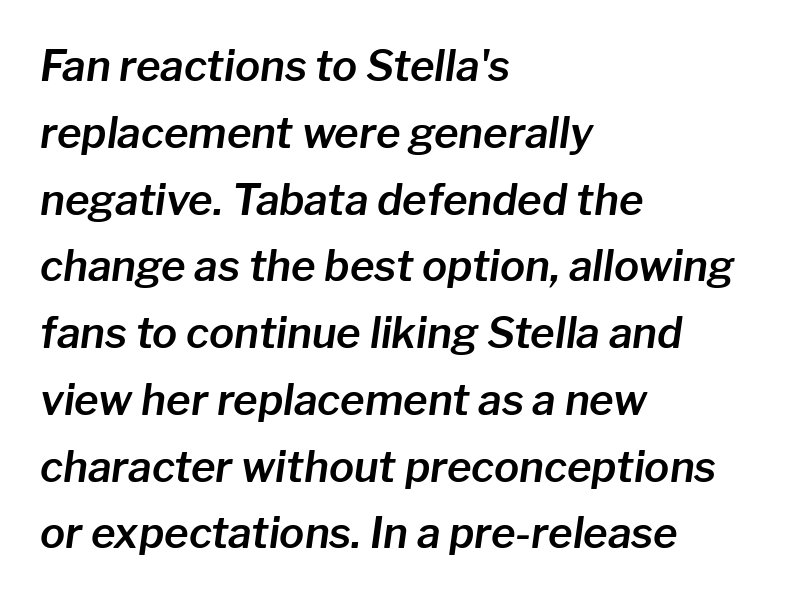
The image shows 42 px text type, italic (leaning right); set left-aligned, normal line spacing (1.59x), normal letter spacing, not underlined; low stroke contrast and a medium x-height.
